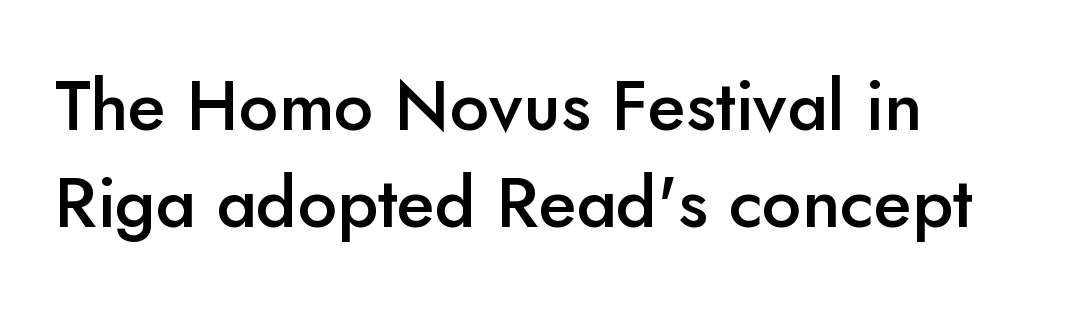
Q: Is the text bold? A: Semi-bold.
Q: Is the text italic (slanted)? A: No, it is upright.
Q: Is the typeface a serif or a sans-serif typeface? A: Sans-serif.
Q: Is the text underlined? A: No.
Q: How is the paragraph aligned? A: Left-aligned.
Q: Is the spacing between letters normal or unusually wide? A: Normal.
Q: Is the spacing between lines tight, normal or loose? A: Normal.
Q: Width (condensed, normal, or wide)? A: Normal.
Q: Stroke contrast? A: Low.
Q: x-height? A: Small.
Q: Monospaced? A: No.
